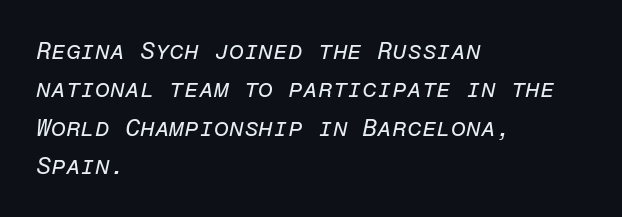
{"italic": "yes", "lean": "right", "slant_degrees": 12, "bold": "no", "underline": "no", "align": "left", "line_spacing": "normal", "line_spacing_ratio": 1.6, "letter_spacing": "normal", "letter_spacing_em": 0.0, "glyph_px": 24}
